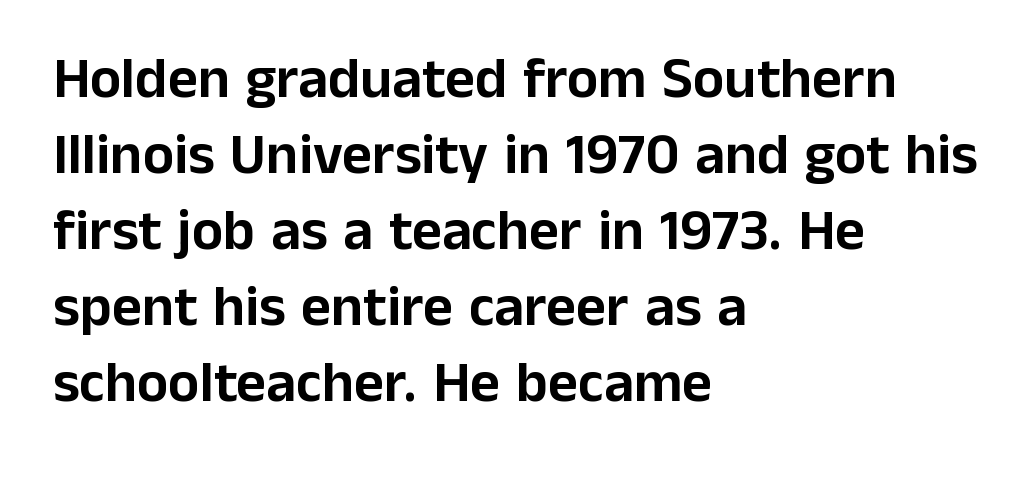
The letters stand straight up with perfectly vertical stems. Each row of text sits above clean, open space. A typesetter would call this proportional, since set widths differ per character. Is there much room between lines? A standard amount, neither cramped nor airy. Classification — sans serif. Which margin do the lines hug? The left one — the right edge is uneven.
